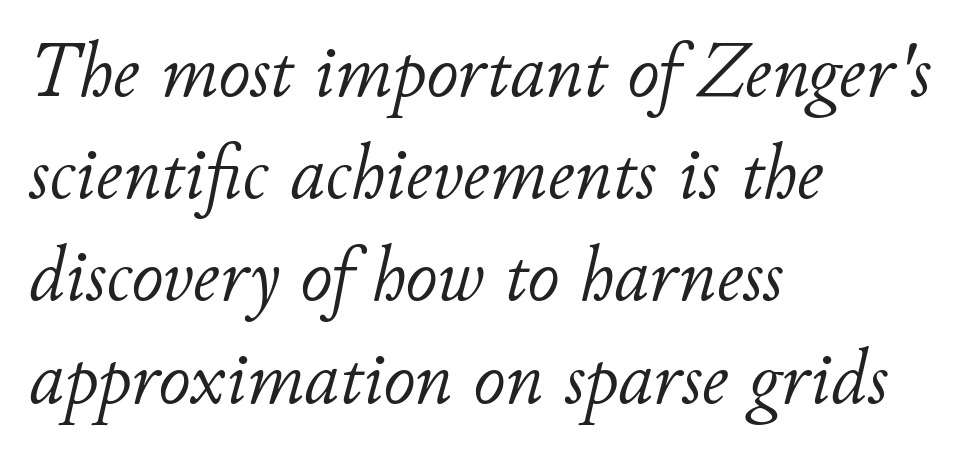
Q: Is the text bold? A: No.
Q: Is the text italic (slanted)? A: Yes, it leans right by about 11 degrees.
Q: Is the text underlined? A: No.
Q: How is the paragraph aligned? A: Left-aligned.
Q: Is the spacing between letters normal or unusually wide? A: Normal.
Q: Is the spacing between lines tight, normal or loose? A: Normal.
Q: Width (condensed, normal, or wide)? A: Normal.
Q: Stroke contrast? A: Low.
Q: x-height? A: Small.
Q: Monospaced? A: No.
